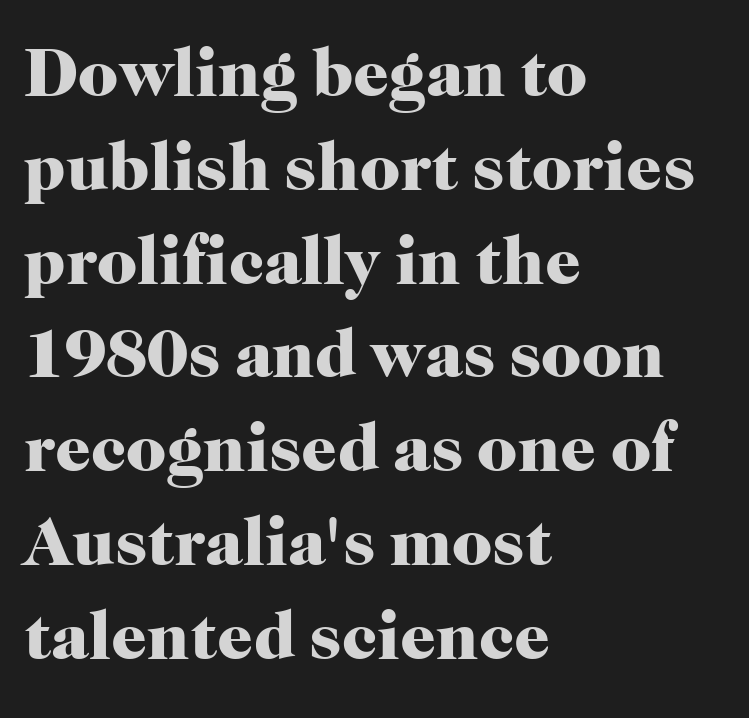
The image shows 70 px heavy serif type, upright; set left-aligned, normal line spacing (1.34x), normal letter spacing, not underlined; high stroke contrast and a medium x-height.
